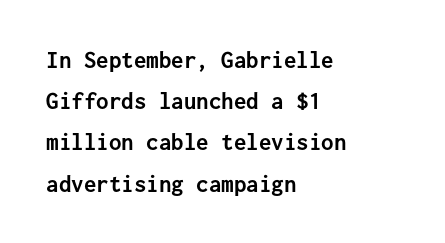
Q: Is the text bold? A: Yes.
Q: Is the text italic (slanted)? A: No, it is upright.
Q: Is the text underlined? A: No.
Q: How is the paragraph aligned? A: Left-aligned.
Q: Is the spacing between letters normal or unusually wide? A: Normal.
Q: Is the spacing between lines tight, normal or loose? A: Normal.
